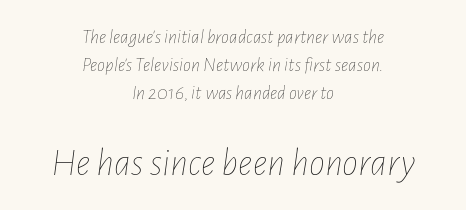
Descenders hang freely into open space. What's the leading like? Ordinary, nothing unusual. Yep, that's italic — everything's leaning. Is this a fixed-width face? No — the glyphs have proportional, varying widths.
